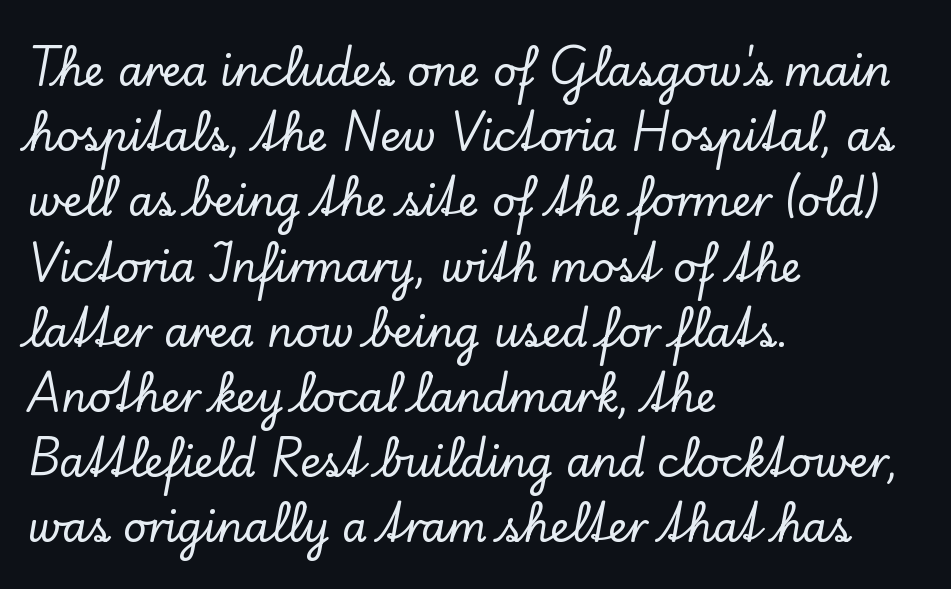
{"serif": "yes", "width": "normal", "stroke_contrast": "low", "x_height": "small", "monospaced": "no", "underline": "no", "align": "left", "line_spacing": "normal", "line_spacing_ratio": 1.59, "letter_spacing": "normal", "letter_spacing_em": 0.0, "glyph_px": 41}
